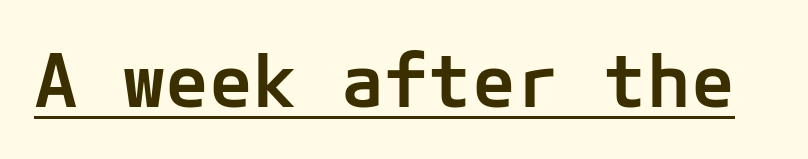
Default kerning and tracking; the words read as compact shapes. The rendering shows plain stroke endings on the letterforms — a sans-serif design. The glyphs are accompanied by a horizontal stroke just below them. It's the straight-up-and-down kind of type.
